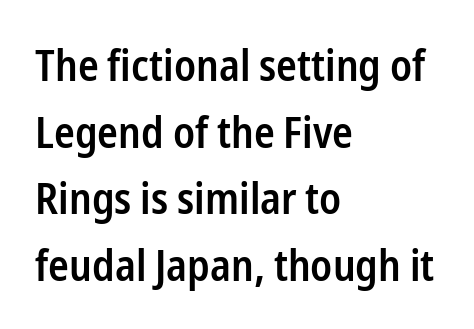
The image shows 43 px semibold, condensed sans-serif type, upright; set left-aligned, normal line spacing (1.55x), normal letter spacing, not underlined; low stroke contrast and a medium x-height.
